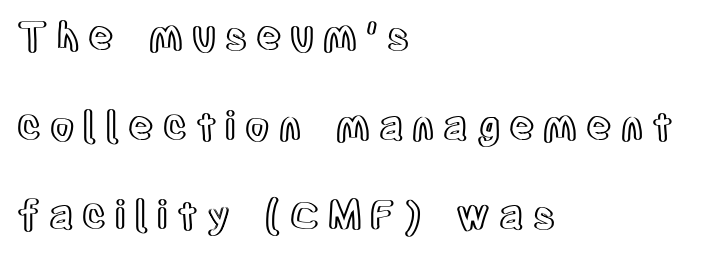
{"italic": "no", "width": "condensed", "x_height": "large", "monospaced": "no", "underline": "no", "align": "left", "line_spacing": "loose", "line_spacing_ratio": 2.3, "letter_spacing": "wide", "letter_spacing_em": 0.23, "glyph_px": 39}
